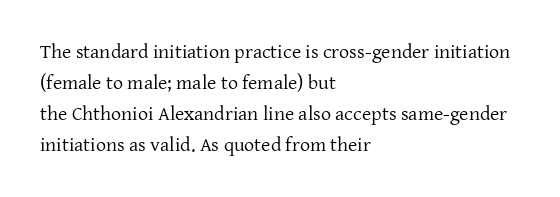
The face looks like a standard text weight, possibly lighter. The type is set solid horizontally, with unmodified tracking. The lettering stays uniformly vertical, giving the passage a roman look. Leading: standard. Casual observation: everything's shoved over to the left.
